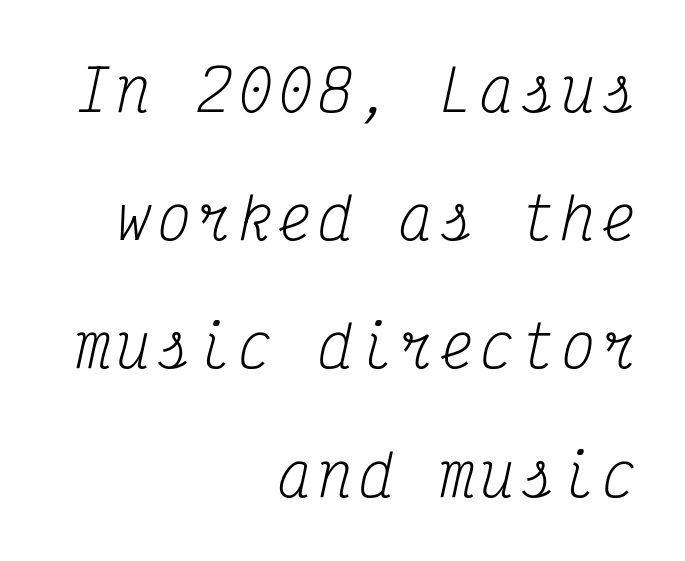
Every row of glyphs terminates at an identical x-position on the right. Do the characters align in a grid? Yes, the font is monospaced. Letters rest on an invisible, unmarked baseline. Unlike a clean sans, this face finishes its strokes with serifs. The line-height multiplier appears high, well above default.
